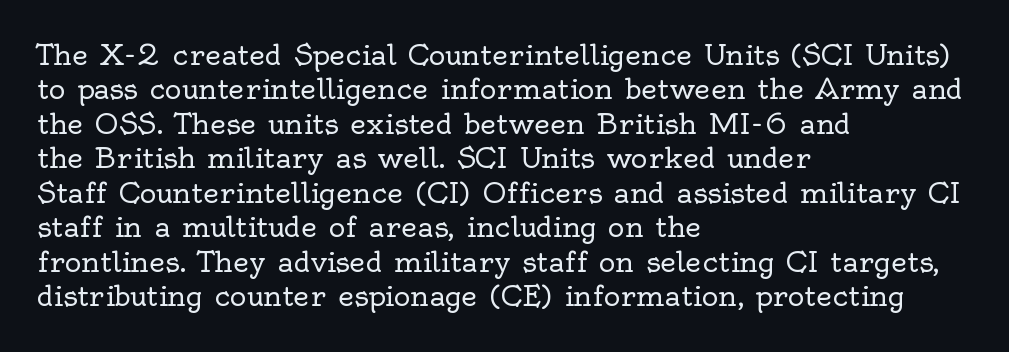
Yep, those are serifs on the letters. Look at the tracking — it's just the regular setting, nothing added. Is the stroke heavy? The answer is a plain regular-or-lighter. These lines are rendered in a variable-pitch font.
